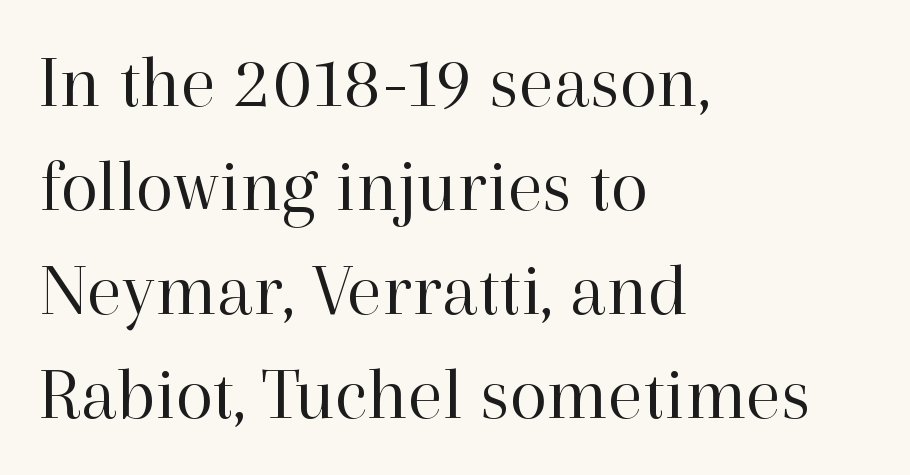
Left-aligned paragraph, ragged on the right. Is the letter spacing exaggerated? No — it looks like the ordinary default. A typesetter would label this face a serif. Proportional: the letters do not fall into vertical columns.
